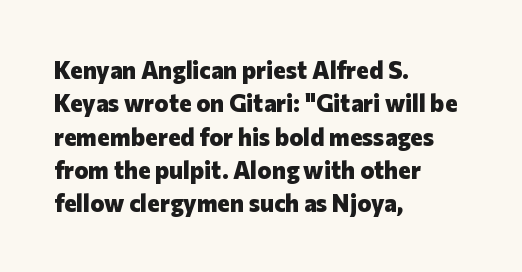
Q: Is the text bold? A: Yes.
Q: Is the text italic (slanted)? A: No, it is upright.
Q: Is the text underlined? A: No.
Q: How is the paragraph aligned? A: Left-aligned.
Q: Is the spacing between letters normal or unusually wide? A: Normal.
Q: Is the spacing between lines tight, normal or loose? A: Normal.
